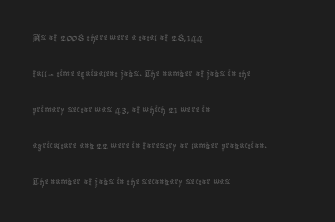
Q: Is the text bold? A: No.
Q: Is the text italic (slanted)? A: No, it is upright.
Q: Is the text underlined? A: No.
Q: How is the paragraph aligned? A: Left-aligned.
Q: Is the spacing between letters normal or unusually wide? A: Normal.
Q: Is the spacing between lines tight, normal or loose? A: Normal.
